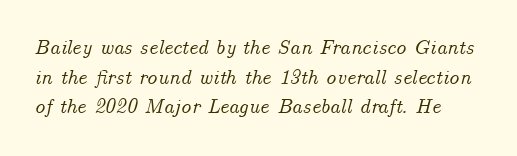
{"italic": "yes", "lean": "right", "slant_degrees": 14, "underline": "no", "line_spacing": "normal", "line_spacing_ratio": 1.41, "letter_spacing": "normal", "letter_spacing_em": 0.0, "glyph_px": 21}
